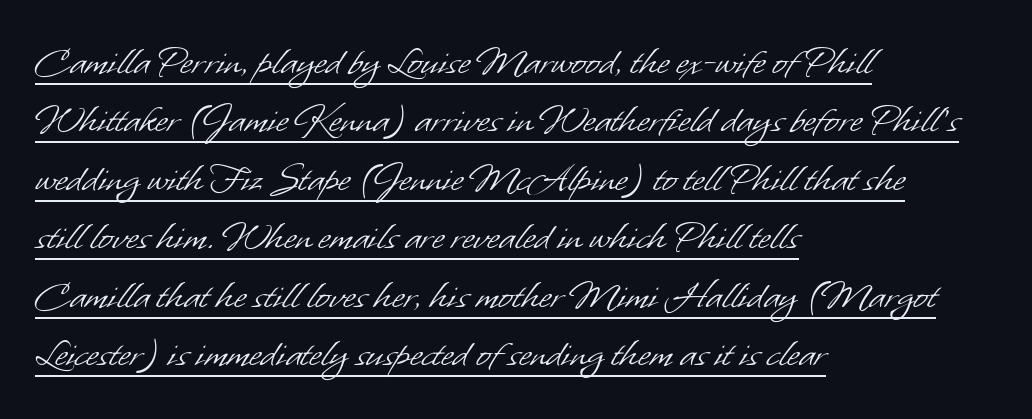
Q: Is the text bold? A: No.
Q: Is the typeface a serif or a sans-serif typeface? A: Sans-serif.
Q: Is the text underlined? A: Yes.
Q: How is the paragraph aligned? A: Left-aligned.
Q: Is the spacing between letters normal or unusually wide? A: Normal.
Q: Is the spacing between lines tight, normal or loose? A: Normal.
Q: Width (condensed, normal, or wide)? A: Normal.
Q: Stroke contrast? A: Low.
Q: x-height? A: Small.
Q: Monospaced? A: No.
